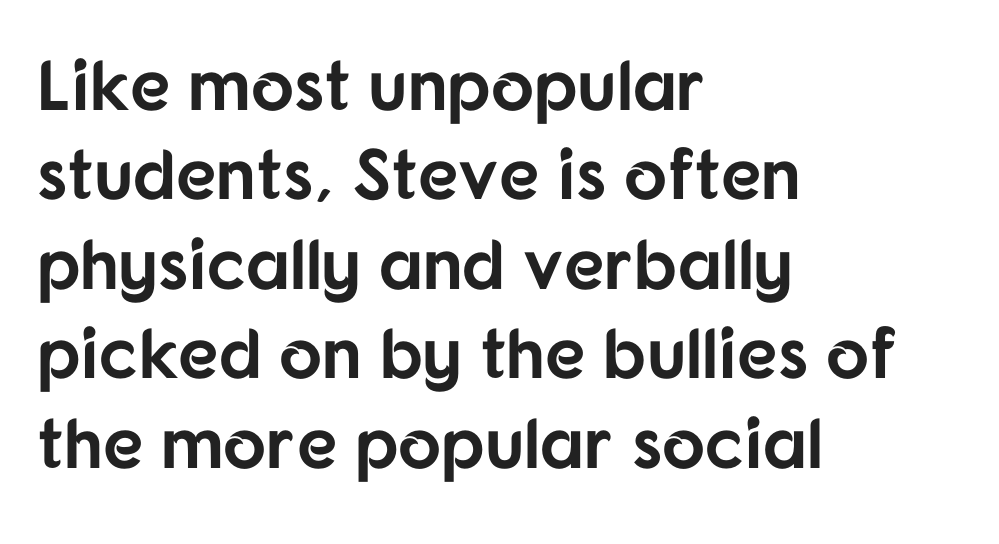
A typesetter would label this face a sans. These lines are rendered in a variable-pitch font. Caption: bold face, heavy strokes. The paragraph has a hard left edge and a soft right edge. The letterforms sit shoulder to shoulder at normal distance. Horizontal bands of white between lines are of average thickness.
